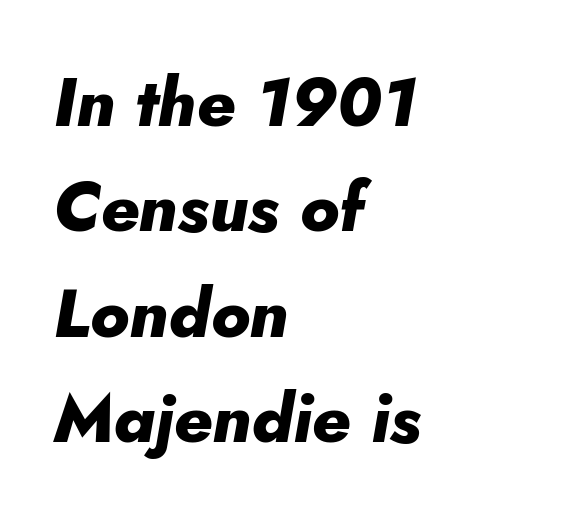
The image shows 68 px heavy type, italic (leaning right); set left-aligned, normal line spacing (1.55x), normal letter spacing, not underlined; low stroke contrast and a small x-height.
